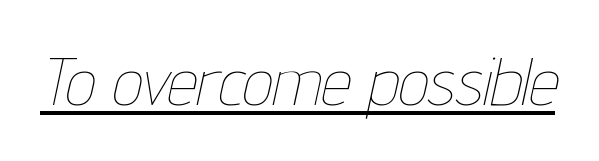
It's the slanting kind of type. Nobody touched the tracking dial on this one. Think standard paragraph weight, or any step lighter than that. The passage shown is underscored from start to finish. Character widths vary here, with narrow letters taking less room than wide ones.
